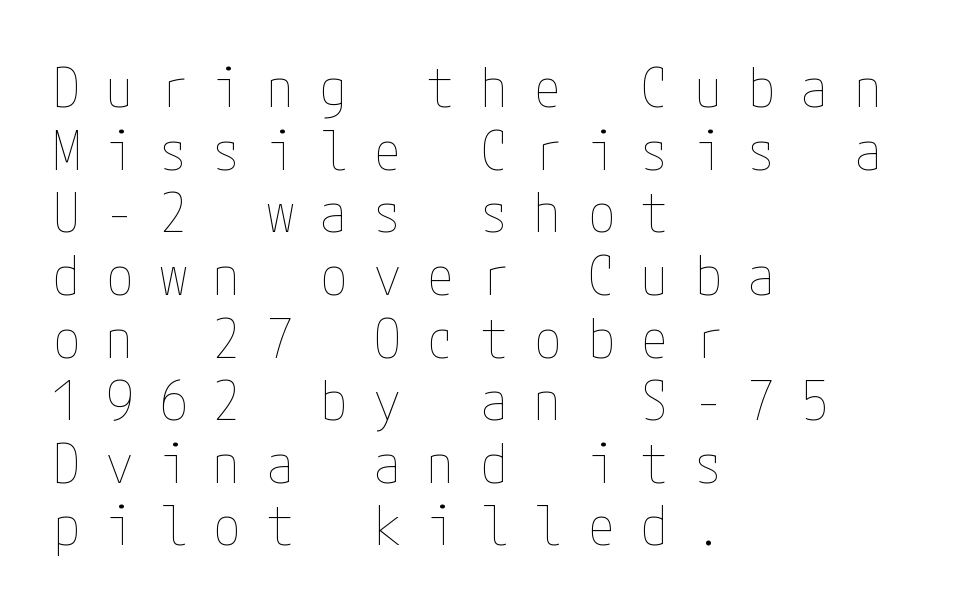
The image shows 54 px thin, condensed type, upright; set left-aligned, line spacing 1.16x, unusually wide letter spacing (+0.49 em), not underlined; low stroke contrast and a medium x-height.
